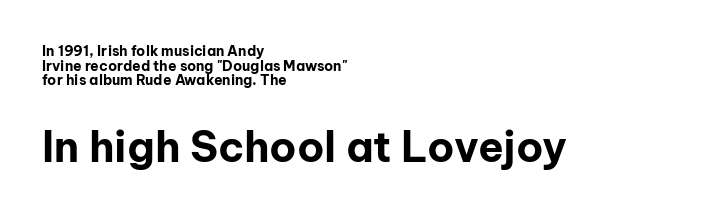
Q: Is the text bold? A: Yes.
Q: Is the text italic (slanted)? A: No, it is upright.
Q: Is the typeface a serif or a sans-serif typeface? A: Sans-serif.
Q: Is the text underlined? A: No.
Q: How is the paragraph aligned? A: Left-aligned.
Q: Is the spacing between letters normal or unusually wide? A: Normal.
Q: Is the spacing between lines tight, normal or loose? A: Tight.
Q: Which block of text is set in a larger size, the first (top) or the second (bottom)? A: The second (bottom) one.
Q: Width (condensed, normal, or wide)? A: Normal.
Q: Stroke contrast? A: Low.
Q: x-height? A: Medium.
Q: Monospaced? A: No.
